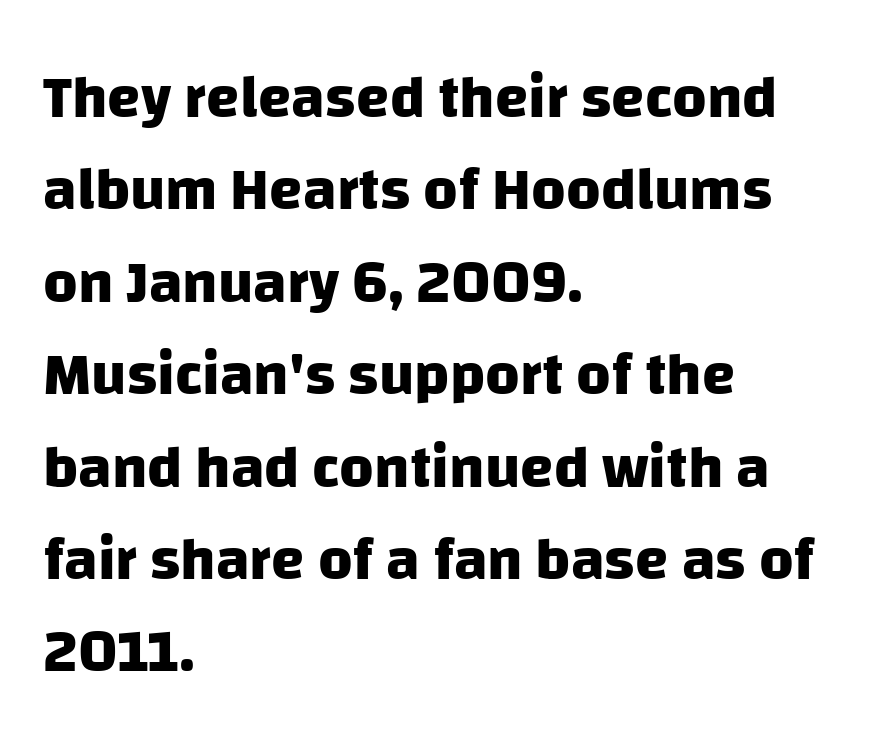
{"serif": "no", "bold": "yes", "weight": "heavy", "width": "normal", "stroke_contrast": "low", "x_height": "large", "monospaced": "no", "underline": "no", "align": "left", "line_spacing": "normal", "line_spacing_ratio": 1.54, "letter_spacing": "normal", "letter_spacing_em": 0.0, "glyph_px": 60}
